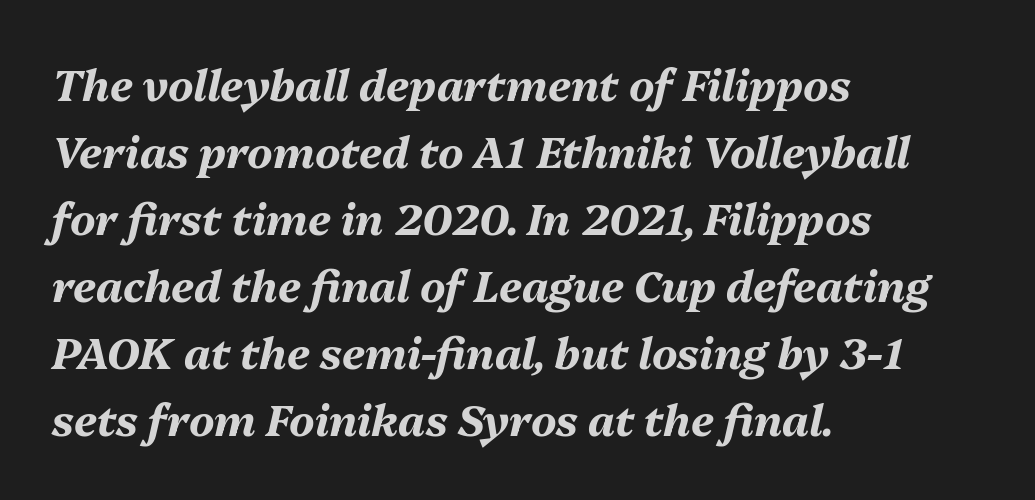
Q: Is the text bold? A: Yes.
Q: Is the text italic (slanted)? A: Yes, it leans right by about 13 degrees.
Q: Is the text underlined? A: No.
Q: How is the paragraph aligned? A: Left-aligned.
Q: Is the spacing between letters normal or unusually wide? A: Normal.
Q: Is the spacing between lines tight, normal or loose? A: Normal.
Q: Width (condensed, normal, or wide)? A: Normal.
Q: Stroke contrast? A: Medium.
Q: x-height? A: Medium.
Q: Monospaced? A: No.
